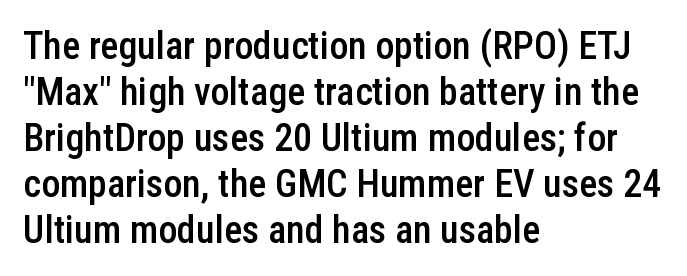
If you drew a line through each stem, it would be perfectly vertical. Character widths vary here, with narrow letters taking less room than wide ones. Each line starts at the same left margin while the right side varies. Tracking value appears to be zero — textbook default spacing. A clean baseline with only descenders dipping below it.
